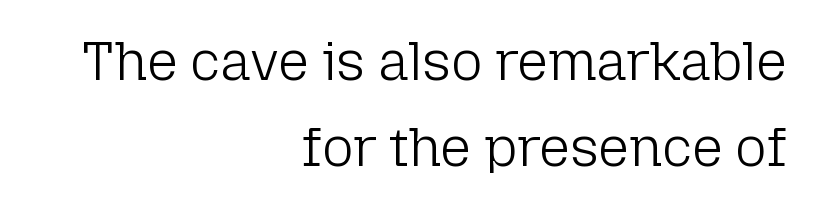
Q: Is the text bold? A: No.
Q: Is the text italic (slanted)? A: No, it is upright.
Q: Is the typeface a serif or a sans-serif typeface? A: Sans-serif.
Q: Is the text underlined? A: No.
Q: How is the paragraph aligned? A: Right-aligned.
Q: Is the spacing between letters normal or unusually wide? A: Normal.
Q: Is the spacing between lines tight, normal or loose? A: Normal.
Q: Width (condensed, normal, or wide)? A: Normal.
Q: Stroke contrast? A: Low.
Q: x-height? A: Medium.
Q: Monospaced? A: No.
